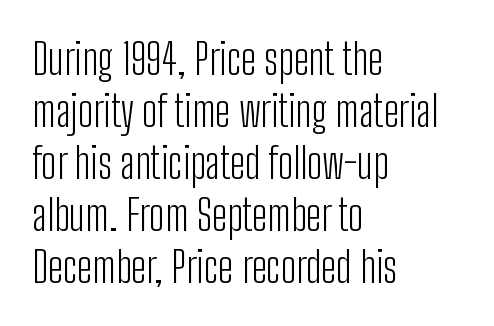
Is this a fixed-width face? No — the glyphs have proportional, varying widths. No italicization has been applied; the sample stays upright. The face used here is a sans, in the tradition of grotesques and geometrics. Does the copy run flush right? No — it runs flush left.
